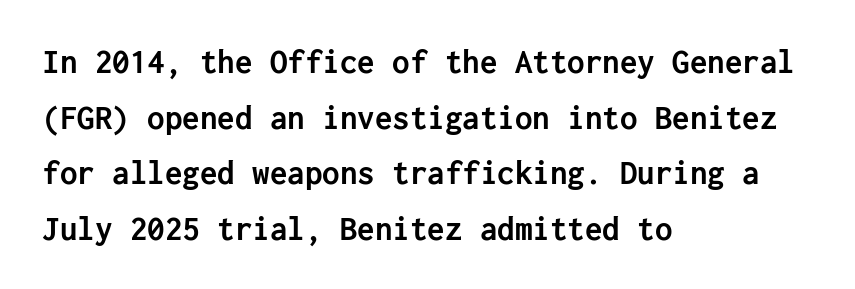
The image shows 35 px semibold sans-serif type, upright; set left-aligned, normal line spacing (1.59x), normal letter spacing, not underlined; low stroke contrast and a medium x-height.
